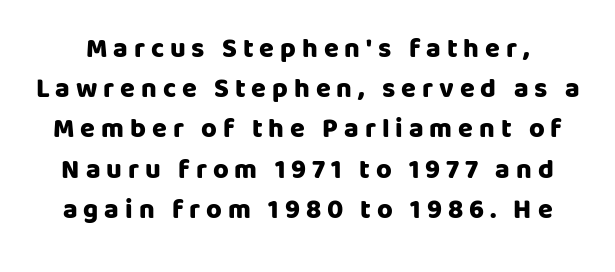
Summary of weight: heavy, a full bold. Unlike italic type, these characters show no tilt at all. Quick note: underline off. Characters follow at a spacing far wider than the type designer built in. If you measured baseline to baseline, you'd find a middling distance.
